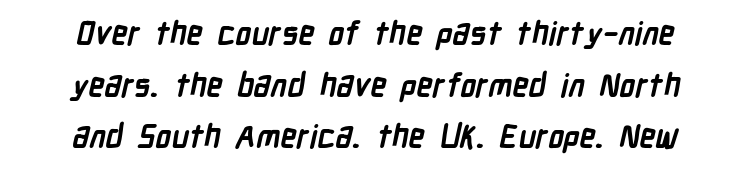
Q: Is the text bold? A: Yes.
Q: Is the typeface a serif or a sans-serif typeface? A: Sans-serif.
Q: Is the text underlined? A: No.
Q: How is the paragraph aligned? A: Centered.
Q: Is the spacing between letters normal or unusually wide? A: Normal.
Q: Is the spacing between lines tight, normal or loose? A: Normal.
Q: Width (condensed, normal, or wide)? A: Condensed.
Q: Stroke contrast? A: Low.
Q: x-height? A: Medium.
Q: Monospaced? A: No.
